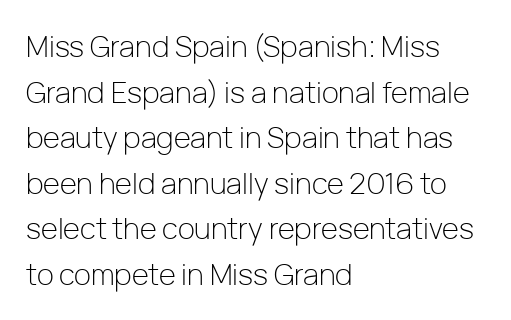
{"serif": "no", "italic": "no", "bold": "no", "weight": "light", "width": "normal", "stroke_contrast": "low", "x_height": "medium", "monospaced": "no", "underline": "no", "align": "left", "line_spacing": "normal", "line_spacing_ratio": 1.57, "letter_spacing": "normal", "letter_spacing_em": 0.0, "glyph_px": 29}
